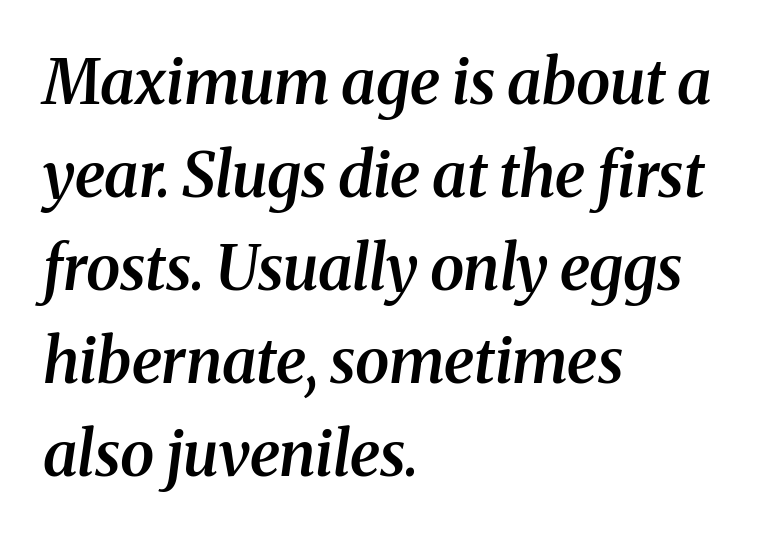
The glyphs have the mass of a demibold cut, below bold. Old-style or modern, the face here clearly has serifs. Style check: oblique. The rendering uses natural spacing where letterforms have individual widths. Descender tails drop into unmarked territory.
